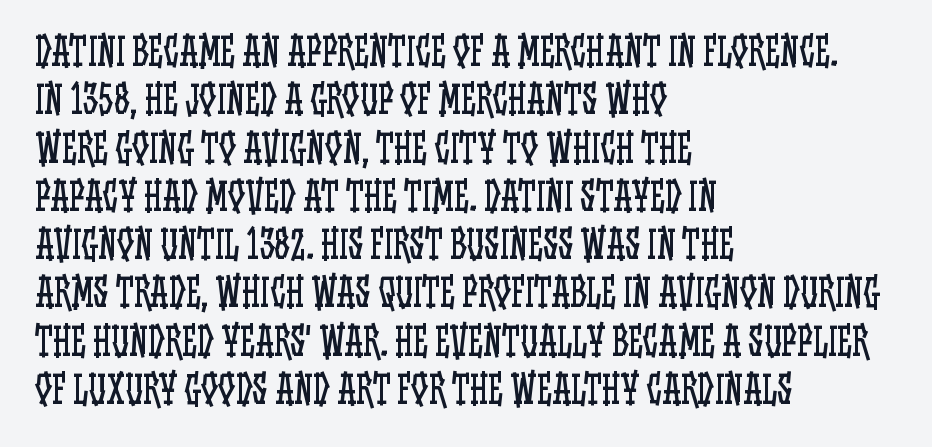
{"italic": "no", "bold": "no", "weight": "regular", "width": "condensed", "stroke_contrast": "low", "x_height": "large", "monospaced": "no", "underline": "no", "align": "left", "line_spacing": "normal", "line_spacing_ratio": 1.27, "letter_spacing": "normal", "letter_spacing_em": 0.0, "glyph_px": 38}
